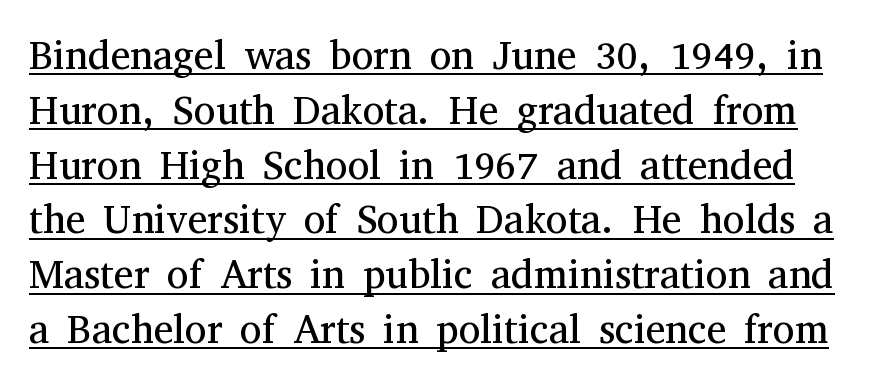
The image shows 40 px regular-weight serif type, upright; set normal line spacing (1.37x), normal letter spacing, underlined; medium stroke contrast and a medium x-height.
